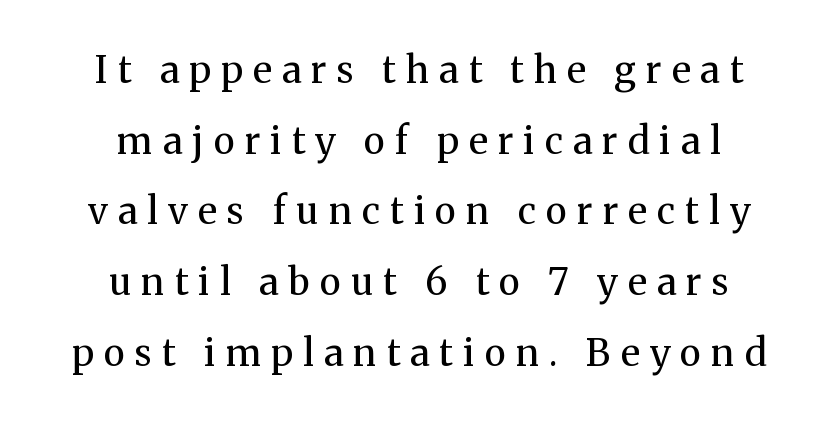
The image shows 37 px regular-weight serif type, upright; set centered, loose line spacing (1.91x), unusually wide letter spacing (+0.28 em), not underlined; medium stroke contrast and a medium x-height.
